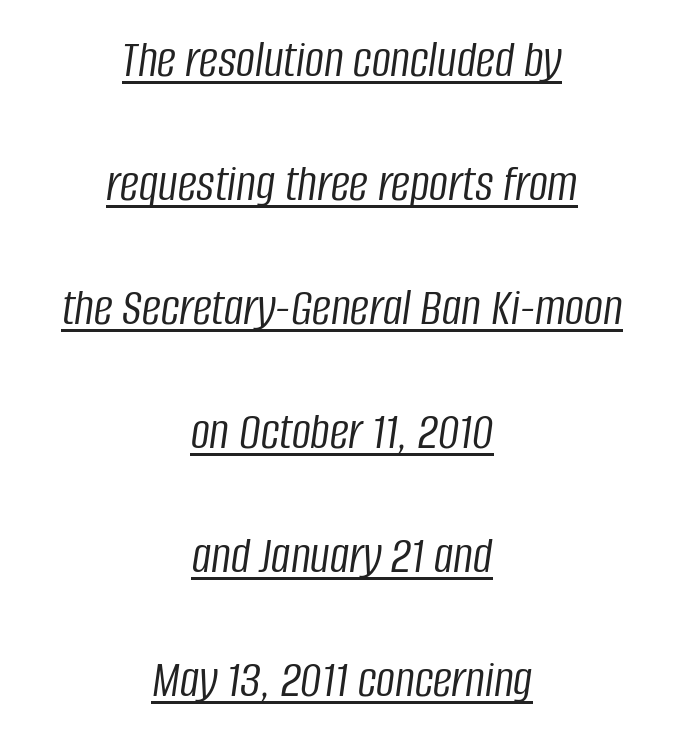
The image shows 53 px light, condensed type, italic (leaning right); set centered, loose line spacing (2.34x), normal letter spacing, underlined; low stroke contrast and a large x-height.
